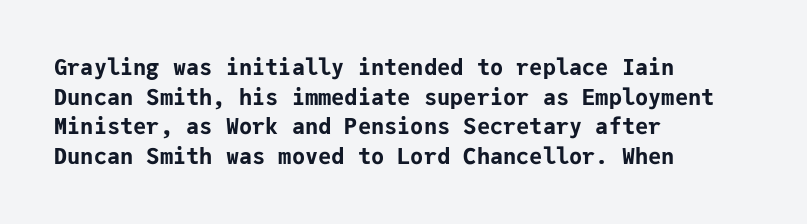
{"italic": "no", "bold": "yes", "underline": "no", "align": "left", "line_spacing": "normal", "line_spacing_ratio": 1.35, "letter_spacing": "normal", "letter_spacing_em": 0.0, "glyph_px": 22}
